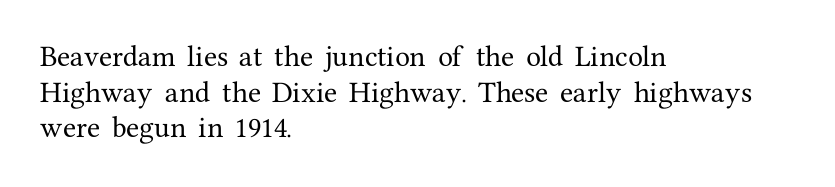
The image shows 24 px text type, upright; set left-aligned, normal line spacing (1.48x), normal letter spacing, not underlined.
